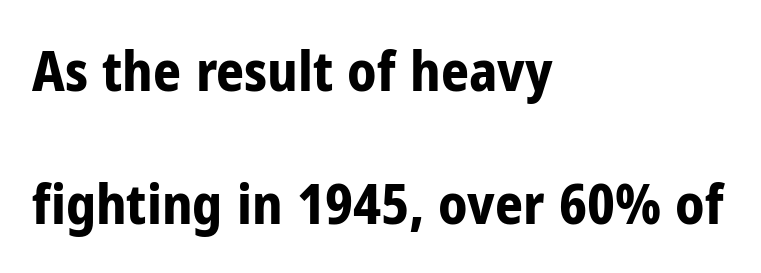
A student would call this left alignment; a typographer would say flush left, rag right. This sample uses an upright cut, with every glyph sitting square on the baseline. The passage shown is typed in a proportional face where columns would drift. Loosely led — the rows are spread out. This sample uses a sans-serif face. Check under the words: just untouched page.
